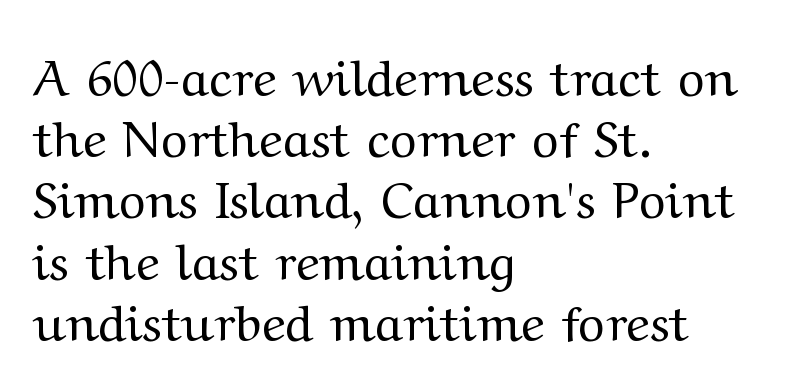
The rendering keeps characters at their native spacing. Do the characters align in a grid? No, the font is proportional. Type without underlining. Little horizontal feet cap the strokes, marking this as serif type. Reading down the block, your eye returns to a fixed left position each line. The strokes are not fattened; the text isn't bold.
